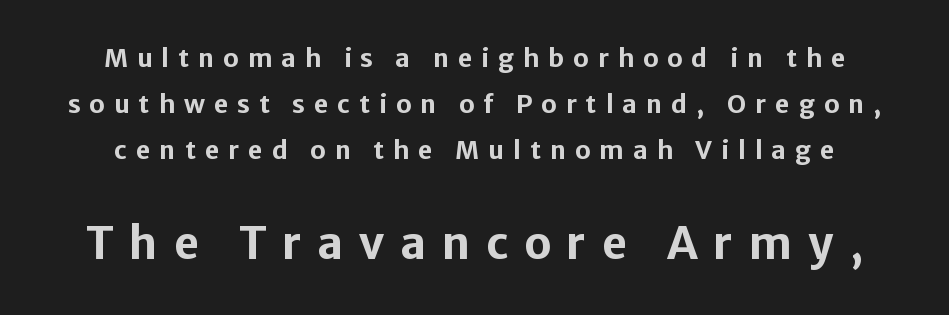
Q: Is the text bold? A: Yes.
Q: Is the text italic (slanted)? A: No, it is upright.
Q: Is the typeface a serif or a sans-serif typeface? A: Sans-serif.
Q: Is the text underlined? A: No.
Q: Is the spacing between letters normal or unusually wide? A: Unusually wide.
Q: Which block of text is set in a larger size, the first (top) or the second (bottom)? A: The second (bottom) one.
Q: Width (condensed, normal, or wide)? A: Normal.
Q: Stroke contrast? A: Low.
Q: x-height? A: Medium.
Q: Monospaced? A: No.
